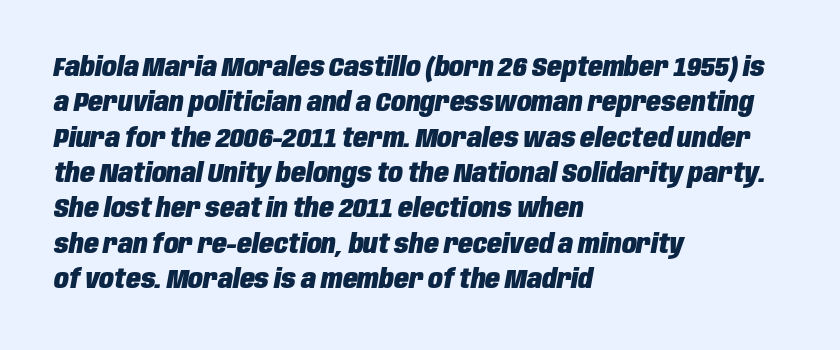
{"italic": "yes", "lean": "right", "slant_degrees": 10, "bold": "yes", "underline": "no", "align": "left", "line_spacing": "normal", "line_spacing_ratio": 1.31, "letter_spacing": "normal", "letter_spacing_em": 0.0, "glyph_px": 27}
